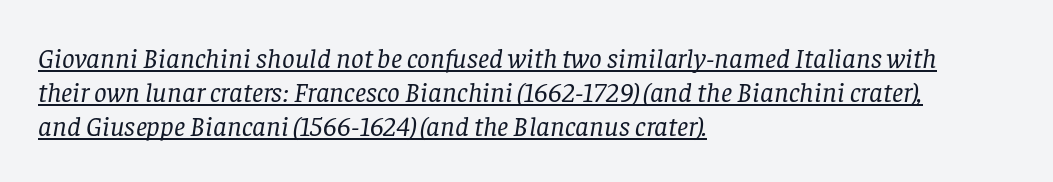
Do the characters align in a grid? No, the font is proportional. You can tell it's italic because the verticals aren't actually vertical. Examine the stroke ends and you'll spot serifs. Tracking here is standard; glyphs follow each other at the usual distance. Compared with a typical body face, this is equally light or lighter still. Line beginnings align vertically; line endings do not.
